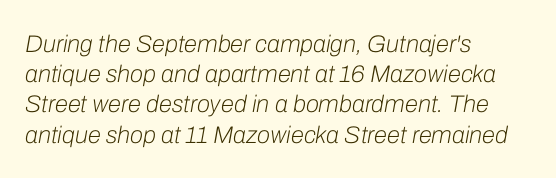
Honestly, the letter spacing is just normal — you wouldn't notice it. Glance below the letters and you will spot only blank space. This is oblique type, the kind used for emphasis or titles. Ink coverage per letter is moderate at most. Does the leading feel generous? No, just average.
